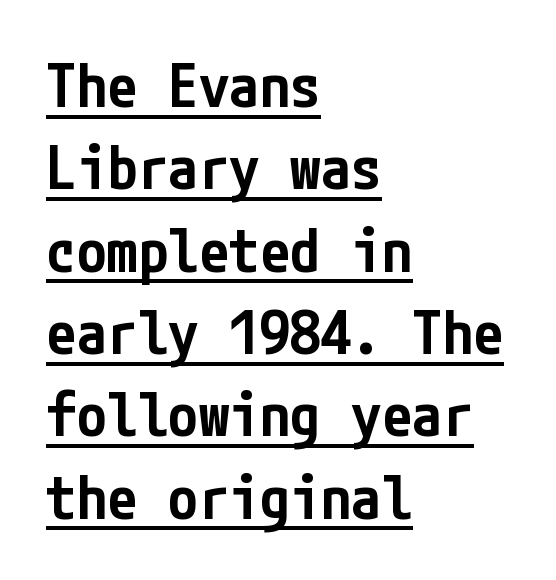
{"serif": "no", "italic": "no", "bold": "semi", "weight": "semibold", "width": "condensed", "stroke_contrast": "low", "x_height": "medium", "underline": "yes", "align": "left", "line_spacing": "normal", "line_spacing_ratio": 1.35, "letter_spacing": "normal", "letter_spacing_em": 0.0, "glyph_px": 61}
